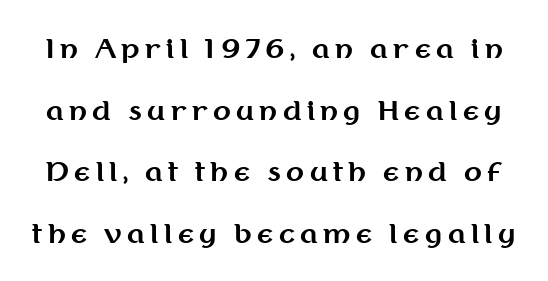
The image shows 26 px bold type, upright; set loose line spacing (2.37x), unusually wide letter spacing (+0.21 em), not underlined.
